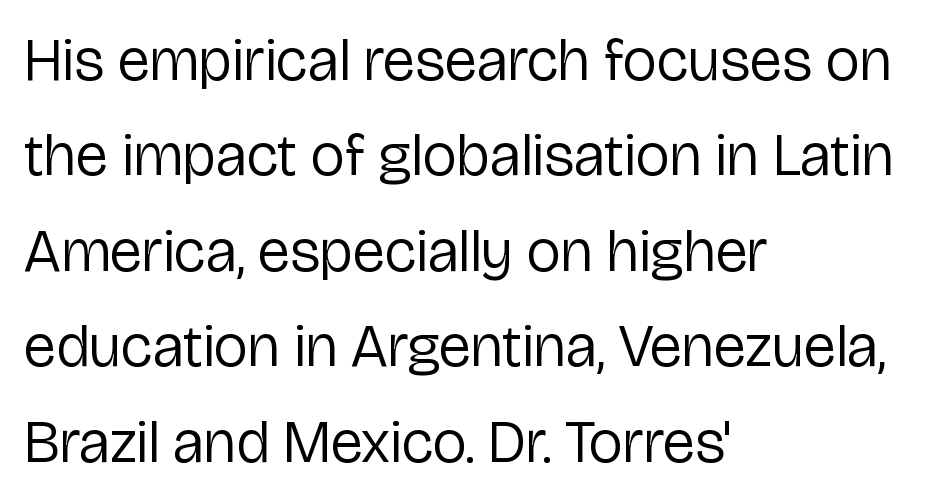
The image shows 60 px regular-weight sans-serif type, upright; set left-aligned, normal line spacing (1.59x), normal letter spacing, not underlined; low stroke contrast and a medium x-height.
